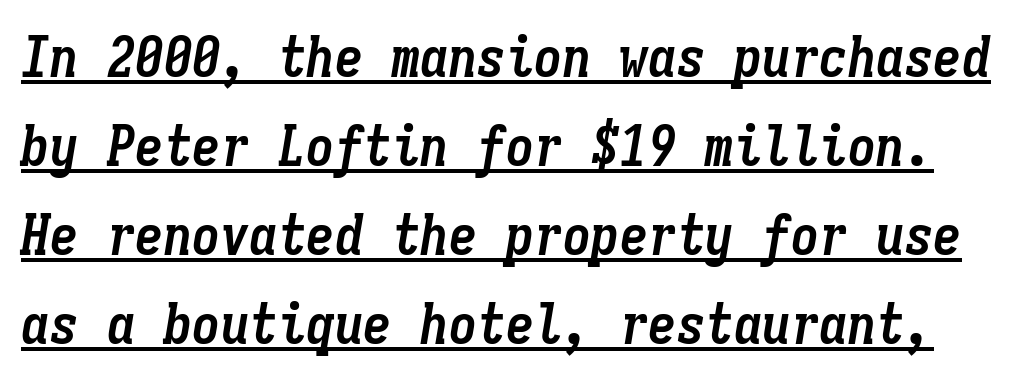
The image shows 57 px semibold, condensed type, italic (leaning right), monospaced; set normal line spacing (1.56x), normal letter spacing, underlined; low stroke contrast and a medium x-height.
